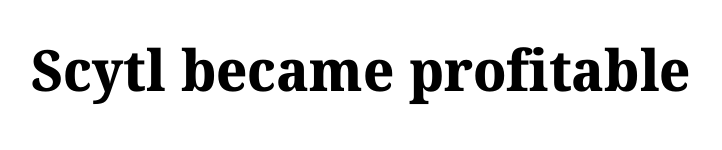
The image shows 57 px bold serif type; set normal letter spacing, not underlined; medium stroke contrast and a medium x-height.
